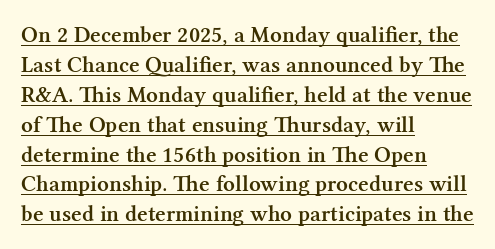
The image shows 23 px text type, upright; set left-aligned, normal line spacing (1.3x), normal letter spacing, underlined.
